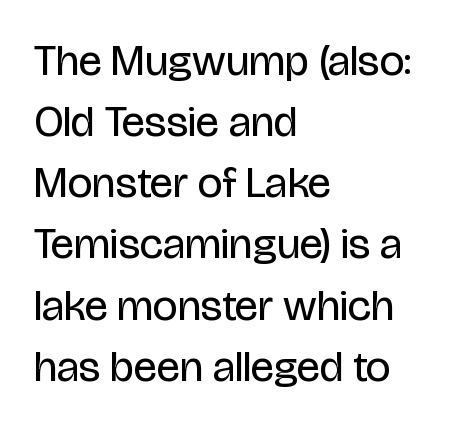
Q: Is the text bold? A: No.
Q: Is the text italic (slanted)? A: No, it is upright.
Q: Is the typeface a serif or a sans-serif typeface? A: Sans-serif.
Q: Is the text underlined? A: No.
Q: How is the paragraph aligned? A: Left-aligned.
Q: Is the spacing between letters normal or unusually wide? A: Normal.
Q: Is the spacing between lines tight, normal or loose? A: Normal.
Q: Width (condensed, normal, or wide)? A: Condensed.
Q: Stroke contrast? A: Low.
Q: x-height? A: Large.
Q: Monospaced? A: No.
